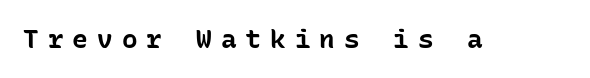
The image shows 26 px bold type, upright; set unusually wide letter spacing (+0.35 em), not underlined.
